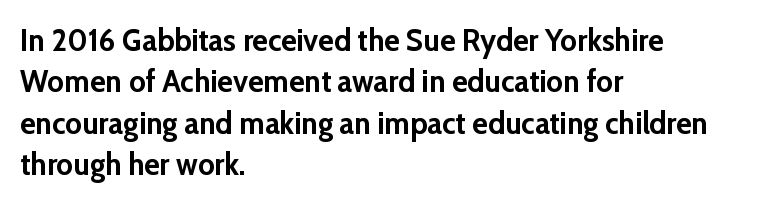
Q: Is the text bold? A: Yes.
Q: Is the text italic (slanted)? A: No, it is upright.
Q: Is the typeface a serif or a sans-serif typeface? A: Sans-serif.
Q: Is the text underlined? A: No.
Q: How is the paragraph aligned? A: Left-aligned.
Q: Is the spacing between letters normal or unusually wide? A: Normal.
Q: Is the spacing between lines tight, normal or loose? A: Normal.
Q: Width (condensed, normal, or wide)? A: Normal.
Q: Stroke contrast? A: Low.
Q: x-height? A: Medium.
Q: Monospaced? A: No.
